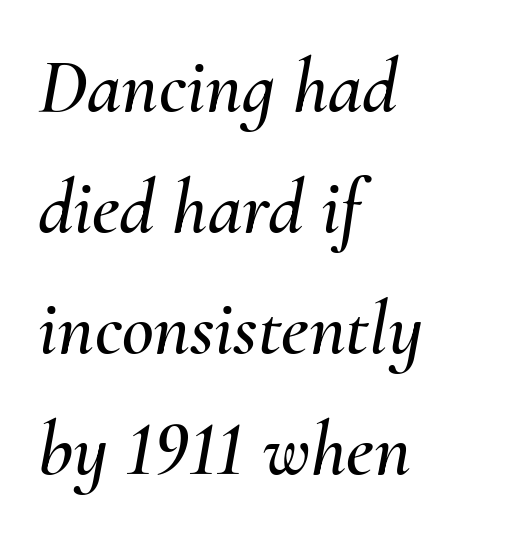
Varying glyph widths throughout — classic text-font behaviour. Standard letterfit; no display-style spreading of the glyphs. The rag falls on the right side of this text block. The passage shown is not underscored anywhere.
